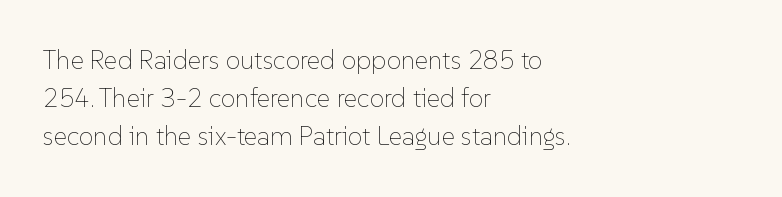
The vertical gap from one line to the next is medium. Quick note: underline off. The characters are drawn with everyday or finer stroke widths. A typesetter would mark this as roman, not italic. Caption: multi-line text, flush left, ragged right.
